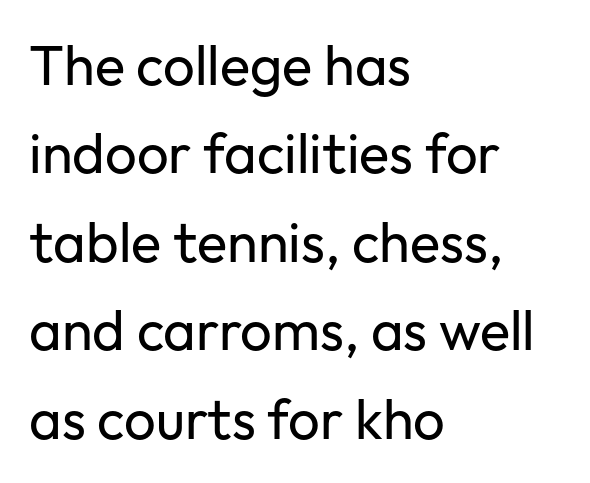
Each letter keeps its own natural width here, so spacing adapts to shape. Leading: standard. The text block is weighted toward the left margin, trailing off unevenly rightward. Posture: vertical.
